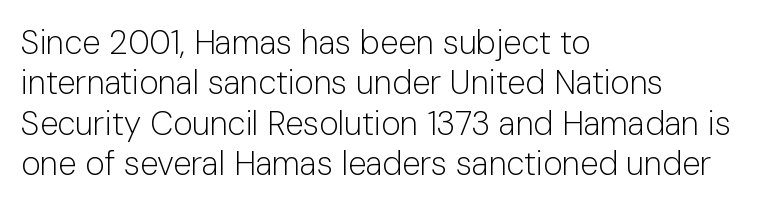
Which margin do the lines hug? The left one — the right edge is uneven. Rendered with straight, roman letterforms. The letters advance in unequal steps, a hallmark of proportional type. The type is set solid horizontally, with unmodified tracking.
